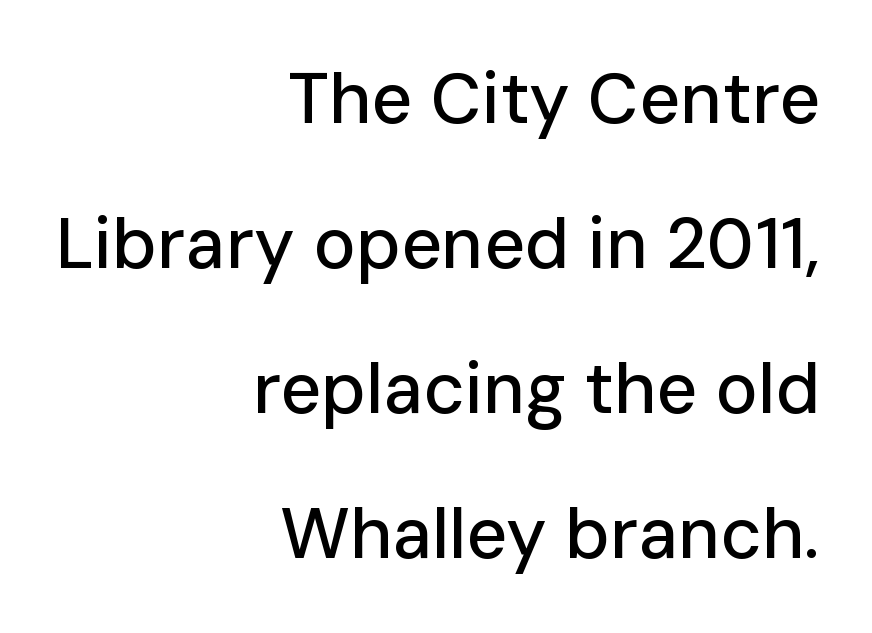
Each line ends at the same right margin while the left side varies. The space between consecutive lines is lavish. The face used here is a sans, in the tradition of grotesques and geometrics. The baseline area is clear. Posture: vertical.
